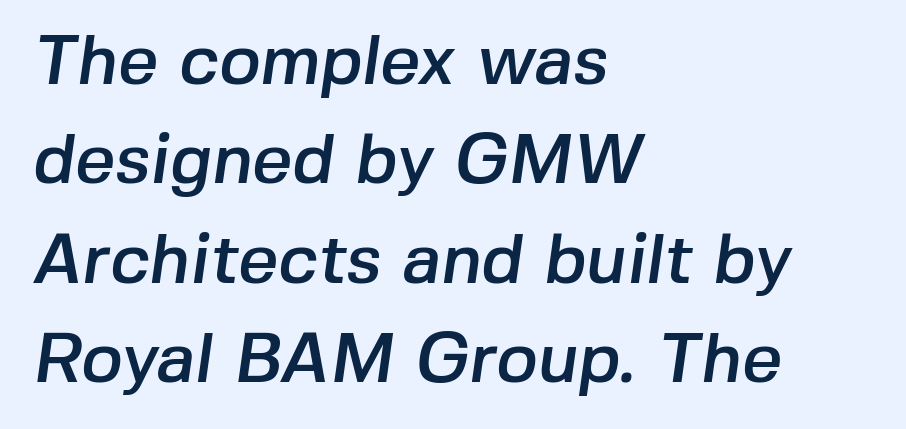
The face used here is proportionally spaced, like ordinary book or web type. The glyphs in this specimen are sans serif. Quick note: interline space is typical. The tracking reads as untouched default to a designer's eye.
